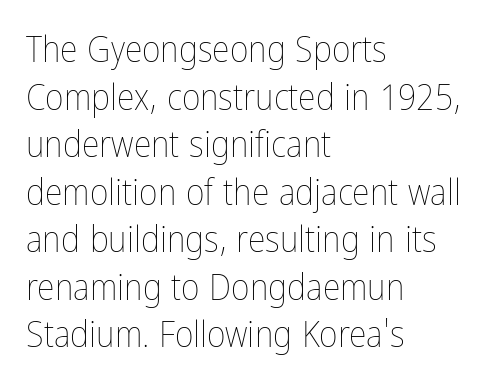
Typeset ragged right — the left edge is the straight one. Tracking value appears to be zero — textbook default spacing. Think standard paragraph weight, or any step lighter than that. Notice how descenders clear the ascenders below comfortably — that's standard leading.
